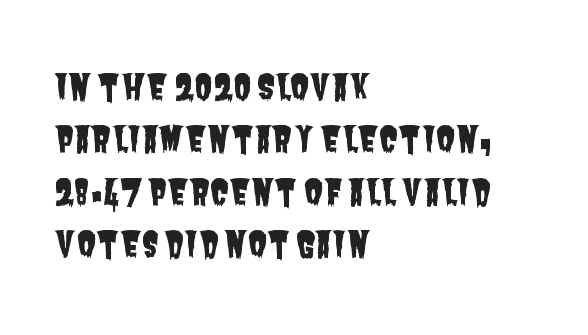
The image shows 35 px condensed sans-serif type; set left-aligned, normal line spacing (1.5x), normal letter spacing, not underlined; low stroke contrast and a large x-height.
